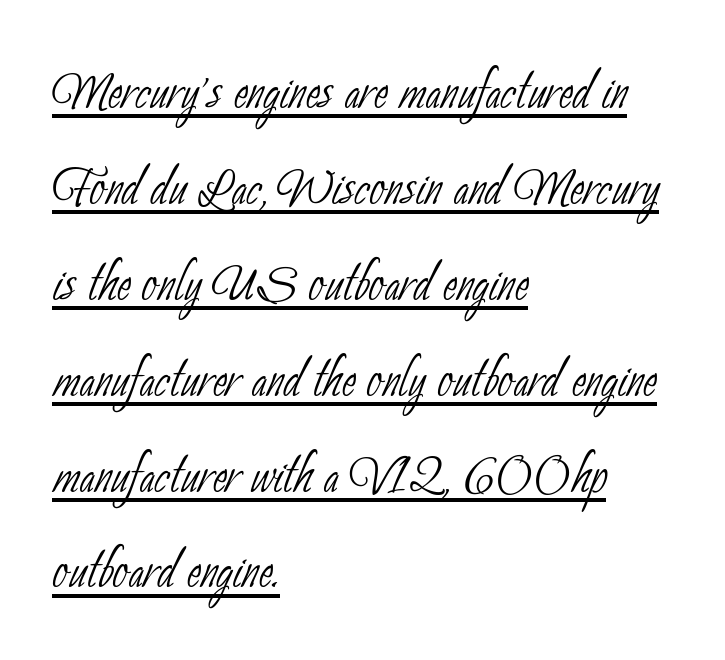
{"serif": "no", "bold": "no", "weight": "thin", "width": "condensed", "stroke_contrast": "low", "x_height": "small", "monospaced": "no", "underline": "yes", "align": "left", "line_spacing": "normal", "line_spacing_ratio": 1.41, "letter_spacing": "normal", "letter_spacing_em": 0.0, "glyph_px": 68}
